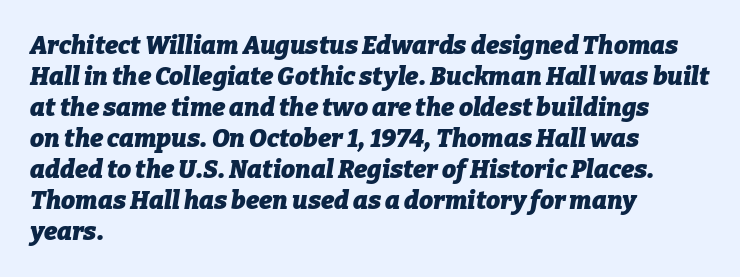
{"italic": "yes", "lean": "right", "slant_degrees": 9, "bold": "yes", "underline": "no", "align": "left", "line_spacing_ratio": 1.24, "letter_spacing": "normal", "letter_spacing_em": 0.0, "glyph_px": 25}
